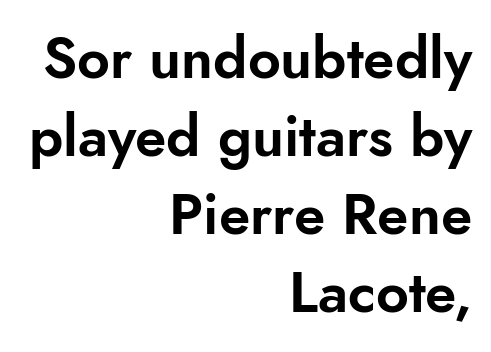
{"serif": "no", "italic": "no", "width": "normal", "stroke_contrast": "low", "x_height": "small", "monospaced": "no", "underline": "no", "align": "right", "line_spacing": "normal", "line_spacing_ratio": 1.37, "letter_spacing": "normal", "letter_spacing_em": 0.0, "glyph_px": 57}
